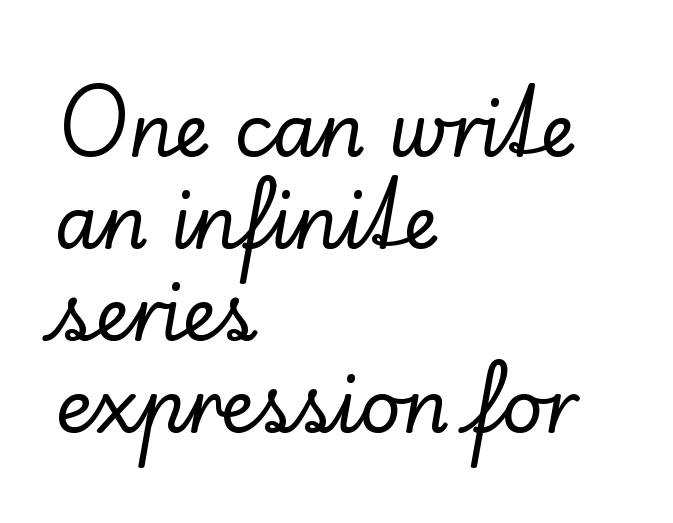
The tracking reads as untouched default to a designer's eye. This block has exactly the height ordinary leading produces. Old-style or modern, the face here clearly has serifs.
